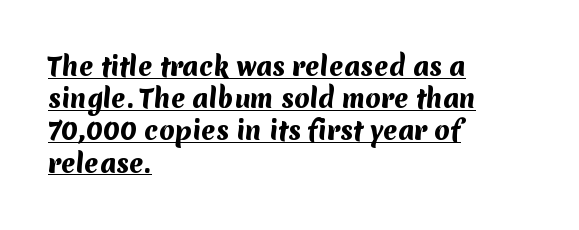
The font is running at its bold setting. Layout note: lines flush left. Honestly, the underline is the first thing you notice here. Students, note that the glyphs here touch the page at normal intervals. Normally led — the rows are evenly, conventionally spaced.
